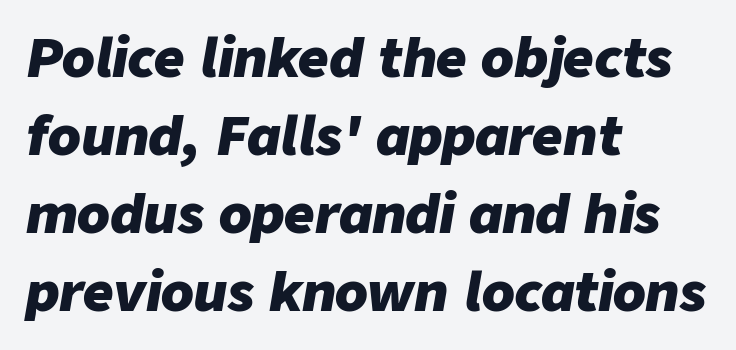
Q: Is the text bold? A: Yes.
Q: Is the text italic (slanted)? A: Yes, it leans right by about 9 degrees.
Q: Is the text underlined? A: No.
Q: How is the paragraph aligned? A: Left-aligned.
Q: Is the spacing between letters normal or unusually wide? A: Normal.
Q: Is the spacing between lines tight, normal or loose? A: Normal.
Q: Width (condensed, normal, or wide)? A: Normal.
Q: Stroke contrast? A: Low.
Q: x-height? A: Medium.
Q: Monospaced? A: No.
